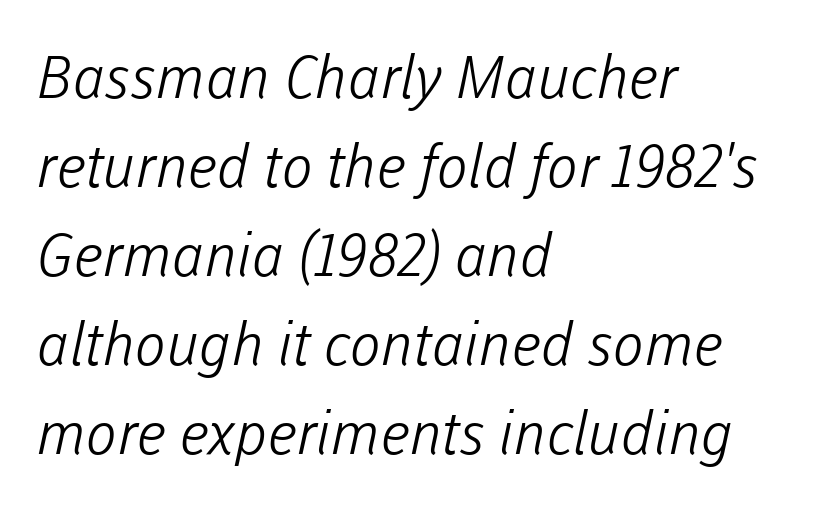
The image shows 59 px light sans-serif type; set left-aligned, normal line spacing (1.51x), normal letter spacing, not underlined; low stroke contrast and a medium x-height.
